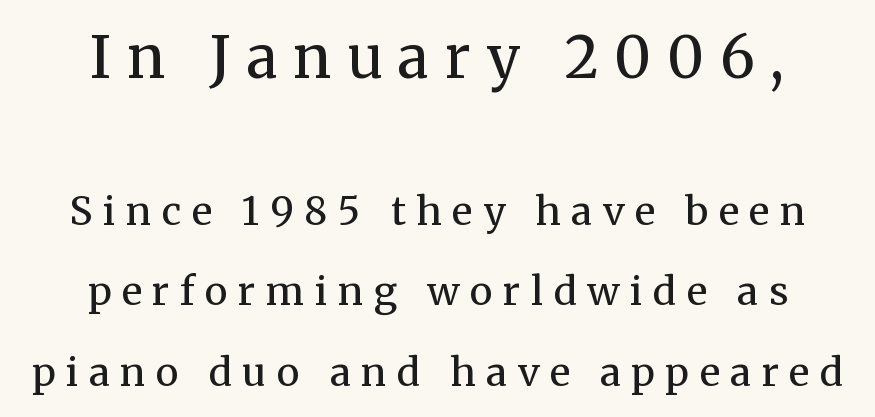
Q: Is the text bold? A: No.
Q: Is the text italic (slanted)? A: No, it is upright.
Q: Is the typeface a serif or a sans-serif typeface? A: Serif.
Q: Is the text underlined? A: No.
Q: How is the paragraph aligned? A: Centered.
Q: Is the spacing between letters normal or unusually wide? A: Unusually wide.
Q: Is the spacing between lines tight, normal or loose? A: Loose.
Q: Which block of text is set in a larger size, the first (top) or the second (bottom)? A: The first (top) one.
Q: Width (condensed, normal, or wide)? A: Normal.
Q: Stroke contrast? A: Medium.
Q: x-height? A: Medium.
Q: Monospaced? A: No.
